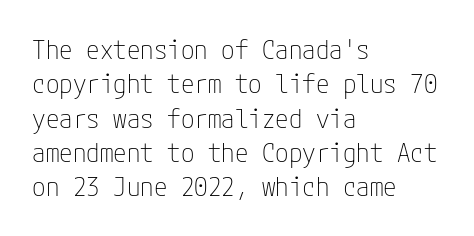
{"italic": "no", "bold": "no", "underline": "no", "align": "left", "line_spacing": "normal", "line_spacing_ratio": 1.27, "letter_spacing": "normal", "letter_spacing_em": 0.0, "glyph_px": 27}
